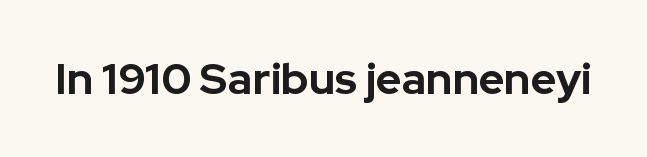
{"serif": "no", "italic": "no", "bold": "yes", "weight": "bold", "width": "normal", "stroke_contrast": "low", "x_height": "medium", "monospaced": "no", "underline": "no", "letter_spacing": "normal", "letter_spacing_em": 0.0, "glyph_px": 44}
